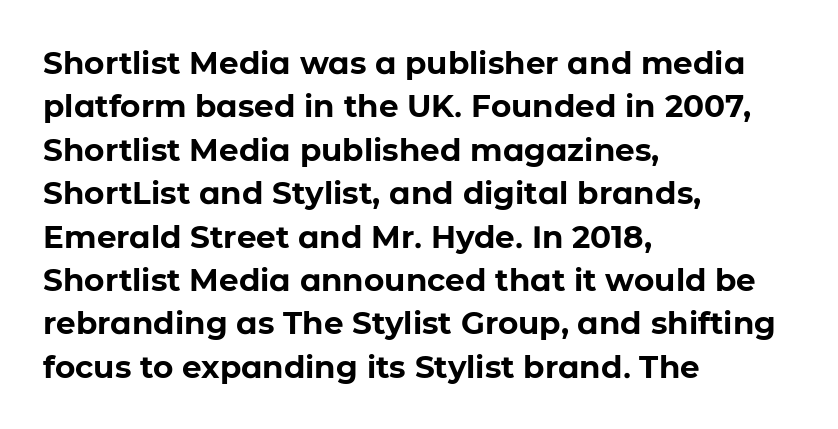
{"serif": "no", "italic": "no", "bold": "yes", "weight": "bold", "width": "normal", "stroke_contrast": "low", "x_height": "medium", "monospaced": "no", "underline": "no", "align": "left", "line_spacing": "normal", "line_spacing_ratio": 1.4, "letter_spacing": "normal", "letter_spacing_em": 0.0, "glyph_px": 31}
